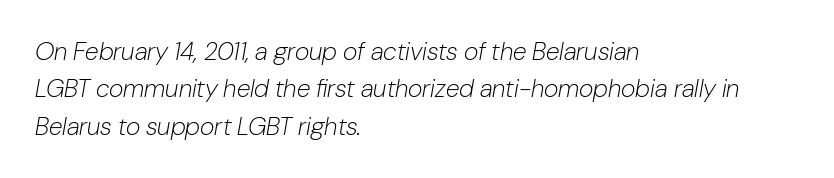
Q: Is the text bold? A: No.
Q: Is the text italic (slanted)? A: Yes, it leans right by about 10 degrees.
Q: Is the text underlined? A: No.
Q: How is the paragraph aligned? A: Left-aligned.
Q: Is the spacing between letters normal or unusually wide? A: Normal.
Q: Is the spacing between lines tight, normal or loose? A: Normal.
